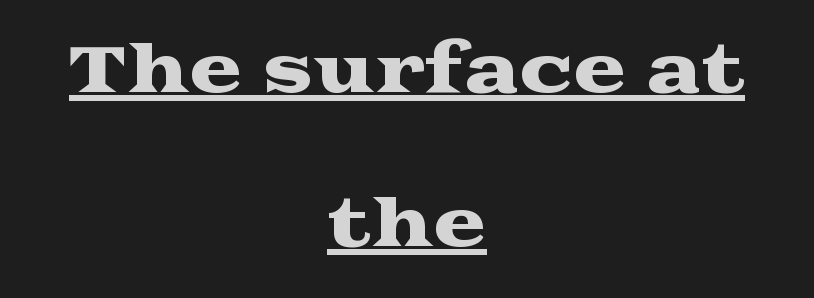
Posture: upright roman. The lines in this sample share a center point and differ in where they start and stop. Has an underline been added? It has. The font family rendered here belongs to the serif group.
